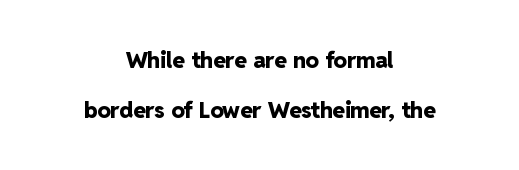
Q: Is the text bold? A: Yes.
Q: Is the text italic (slanted)? A: No, it is upright.
Q: Is the text underlined? A: No.
Q: How is the paragraph aligned? A: Centered.
Q: Is the spacing between letters normal or unusually wide? A: Normal.
Q: Is the spacing between lines tight, normal or loose? A: Loose.
